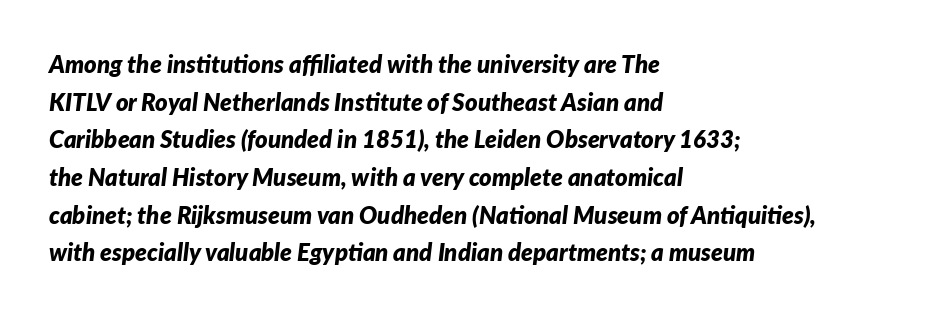
{"italic": "yes", "lean": "right", "slant_degrees": 7, "bold": "yes", "underline": "no", "align": "left", "line_spacing": "normal", "line_spacing_ratio": 1.57, "letter_spacing": "normal", "letter_spacing_em": 0.0, "glyph_px": 24}
